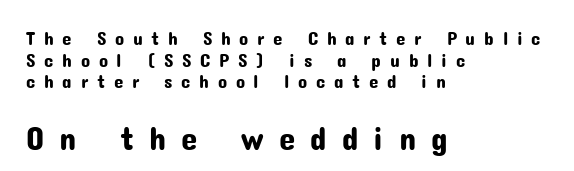
Type style note: lacks serifs. Note the varied advance widths — an 'i' is clearly narrower than an 'm'. The letters in the lower block stand taller than those in the block above. The letters stand straight up with perfectly vertical stems.
